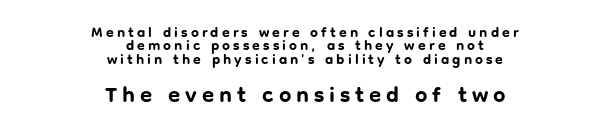
Q: Is the text bold? A: Yes.
Q: Is the text italic (slanted)? A: No, it is upright.
Q: Is the text underlined? A: No.
Q: How is the paragraph aligned? A: Centered.
Q: Is the spacing between letters normal or unusually wide? A: Unusually wide.
Q: Is the spacing between lines tight, normal or loose? A: Tight.
Q: Which block of text is set in a larger size, the first (top) or the second (bottom)? A: The second (bottom) one.
